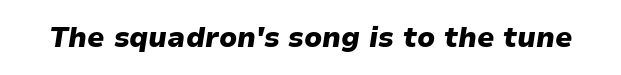
{"italic": "yes", "lean": "right", "slant_degrees": 9, "bold": "yes", "weight": "heavy", "width": "normal", "stroke_contrast": "low", "x_height": "medium", "monospaced": "no", "underline": "no", "letter_spacing": "normal", "letter_spacing_em": 0.0, "glyph_px": 28}
